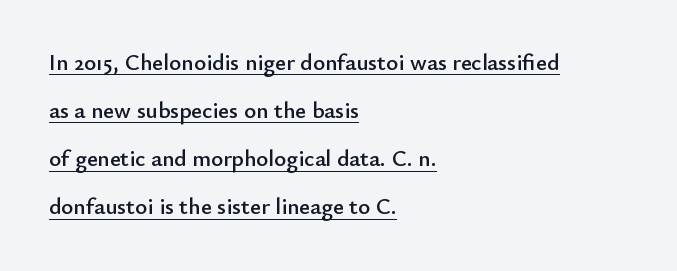
The image shows 23 px text type, upright; set left-aligned, loose line spacing (2.09x), normal letter spacing, underlined.
